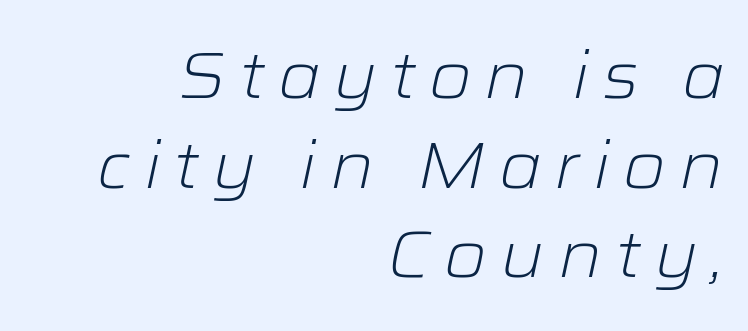
The image shows 65 px light, wide type, italic (leaning right); set right-aligned, normal line spacing (1.38x), unusually wide letter spacing (+0.2 em), not underlined; low stroke contrast and a medium x-height.
